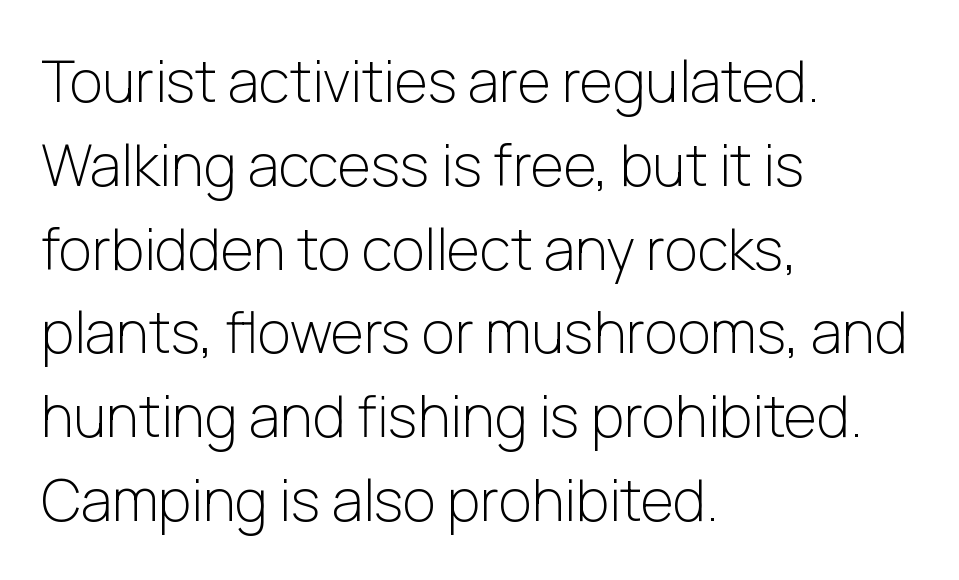
{"serif": "no", "italic": "no", "bold": "no", "weight": "light", "width": "normal", "stroke_contrast": "low", "x_height": "medium", "monospaced": "no", "underline": "no", "align": "left", "line_spacing": "normal", "line_spacing_ratio": 1.47, "letter_spacing": "normal", "letter_spacing_em": 0.0, "glyph_px": 57}
